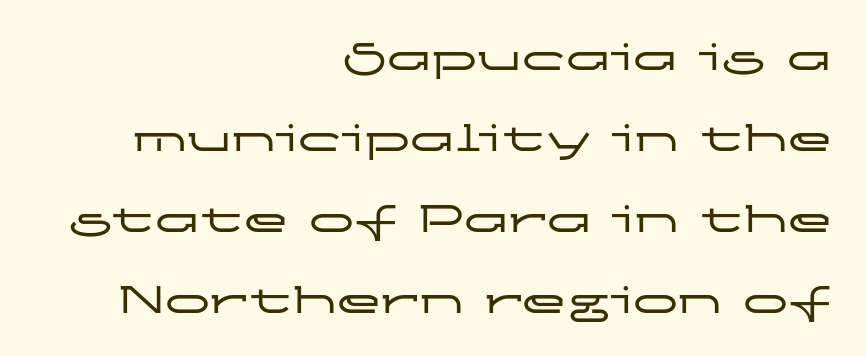
Q: Is the text italic (slanted)? A: No, it is upright.
Q: Is the typeface a serif or a sans-serif typeface? A: Sans-serif.
Q: Is the text underlined? A: No.
Q: How is the paragraph aligned? A: Right-aligned.
Q: Is the spacing between letters normal or unusually wide? A: Normal.
Q: Width (condensed, normal, or wide)? A: Wide.
Q: Stroke contrast? A: Low.
Q: x-height? A: Medium.
Q: Monospaced? A: No.
